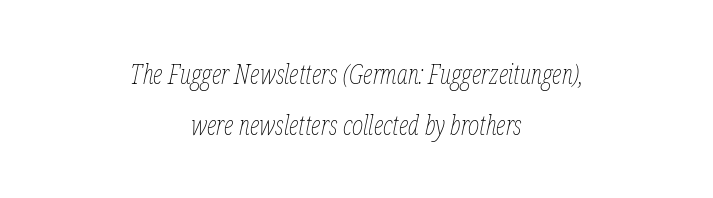
The image shows 27 px text type, italic (leaning right); set centered, line spacing 1.88x, normal letter spacing, not underlined.
